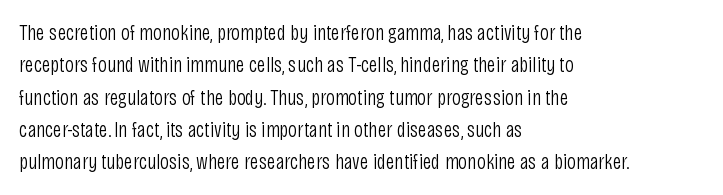
Does extra space separate the letters? No, they use regular spacing. Compared with a typical body face, this is equally light or lighter still. Casual observation: everything's shoved over to the left. This sample keeps an unexceptional amount of space between lines.
